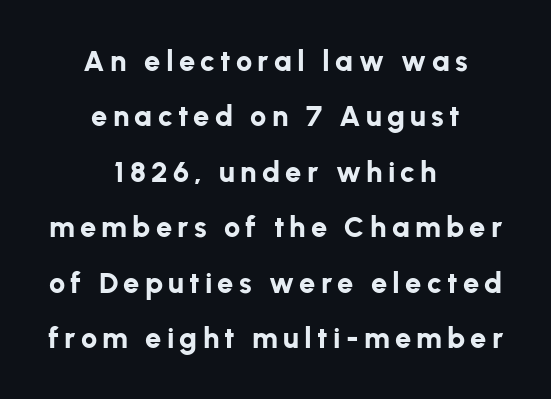
Q: Is the text bold? A: Yes.
Q: Is the text italic (slanted)? A: No, it is upright.
Q: Is the typeface a serif or a sans-serif typeface? A: Sans-serif.
Q: Is the text underlined? A: No.
Q: How is the paragraph aligned? A: Centered.
Q: Is the spacing between lines tight, normal or loose? A: Loose.
Q: Width (condensed, normal, or wide)? A: Normal.
Q: Stroke contrast? A: Low.
Q: x-height? A: Medium.
Q: Monospaced? A: No.
